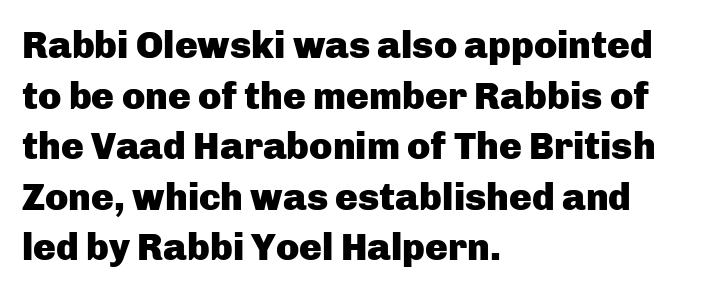
Q: Is the text bold? A: Yes.
Q: Is the text italic (slanted)? A: No, it is upright.
Q: Is the typeface a serif or a sans-serif typeface? A: Sans-serif.
Q: Is the text underlined? A: No.
Q: How is the paragraph aligned? A: Left-aligned.
Q: Is the spacing between letters normal or unusually wide? A: Normal.
Q: Is the spacing between lines tight, normal or loose? A: Normal.
Q: Width (condensed, normal, or wide)? A: Normal.
Q: Stroke contrast? A: Low.
Q: x-height? A: Medium.
Q: Monospaced? A: No.
